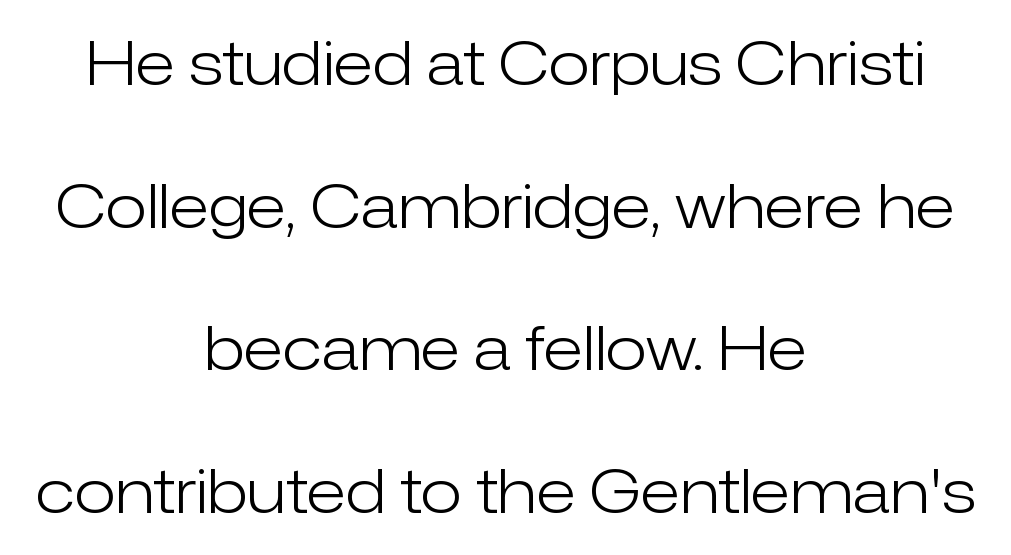
The image shows 61 px light sans-serif type, upright; set centered, loose line spacing (2.34x), normal letter spacing, not underlined; low stroke contrast and a medium x-height.
